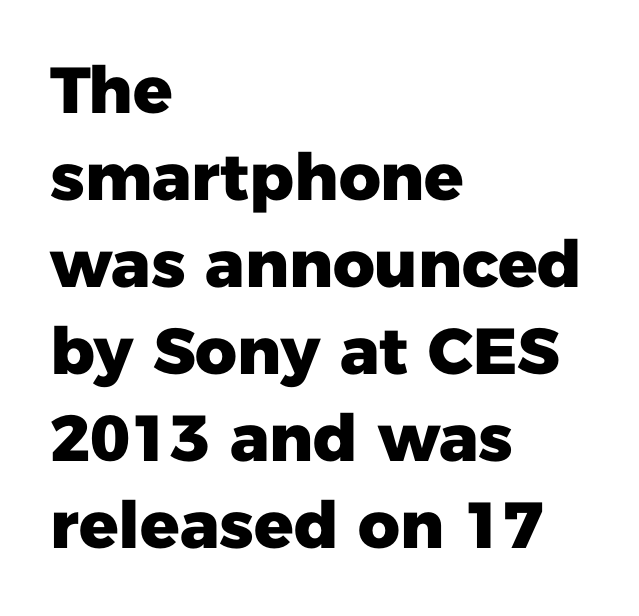
Where is the straight margin? On the left. Honestly, the row spacing looks completely unremarkable. Observe the absence of serifs on each vertical stroke in this sample. The type is set solid horizontally, with unmodified tracking.
